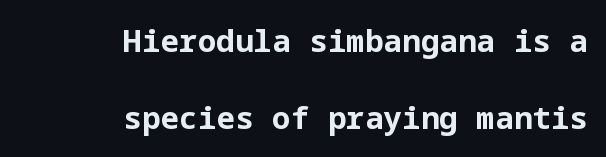
The image shows 31 px bold sans-serif type, upright; set right-aligned, loose line spacing (2.48x), normal letter spacing, not underlined; low stroke contrast and a medium x-height.
